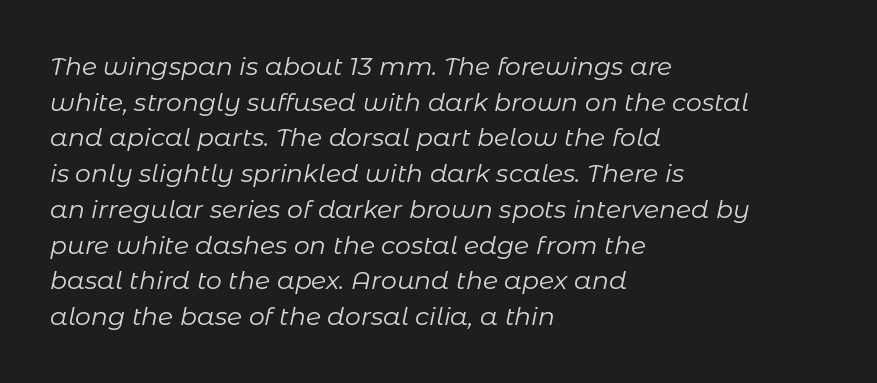
The image shows 25 px text type, italic (leaning right); set left-aligned, normal line spacing (1.43x), normal letter spacing, not underlined.
